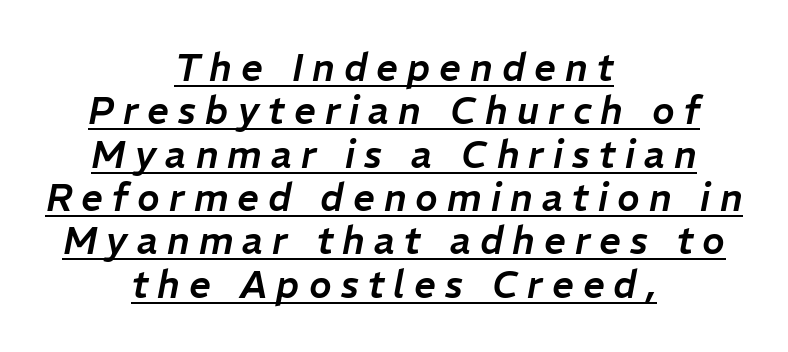
The image shows 38 px text type, italic (leaning right); set centered, tight line spacing (1.14x), unusually wide letter spacing (+0.24 em), underlined; low stroke contrast and a medium x-height.
